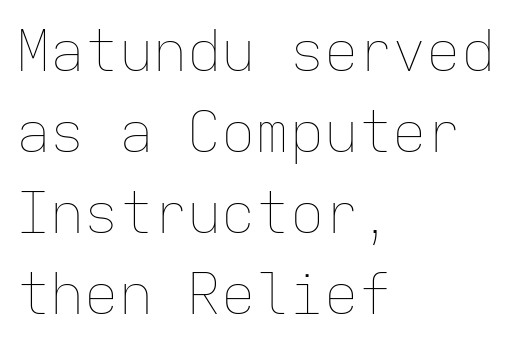
{"italic": "no", "bold": "no", "weight": "thin", "width": "normal", "stroke_contrast": "low", "x_height": "medium", "monospaced": "yes", "underline": "no", "align": "left", "line_spacing": "normal", "line_spacing_ratio": 1.42, "letter_spacing": "normal", "letter_spacing_em": 0.0, "glyph_px": 57}
